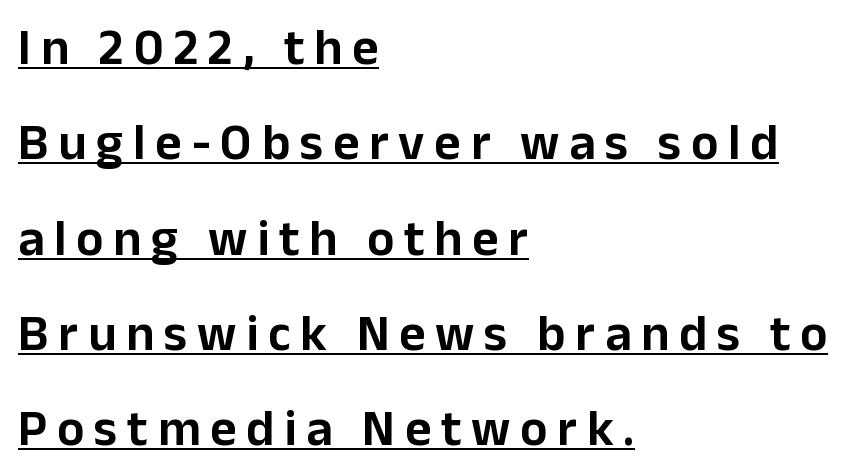
{"serif": "no", "italic": "no", "width": "normal", "stroke_contrast": "low", "x_height": "medium", "monospaced": "no", "underline": "yes", "align": "left", "line_spacing_ratio": 1.87, "glyph_px": 51}
